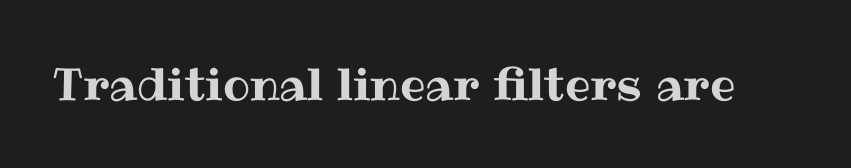
This rendering leaves character spacing at its baseline value. This sample uses an upright cut, with every glyph sitting square on the baseline. Check under the words: just untouched page. Do the characters align in a grid? No, the font is proportional.
